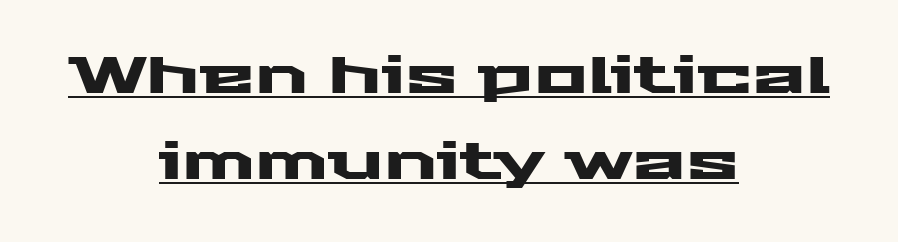
Characters remain perfectly vertical along every line. This is sans-serif lettering, the kind often seen on screens and signage. The compositor balanced each line on the midline. Beneath each row of characters lies a ruled line.
